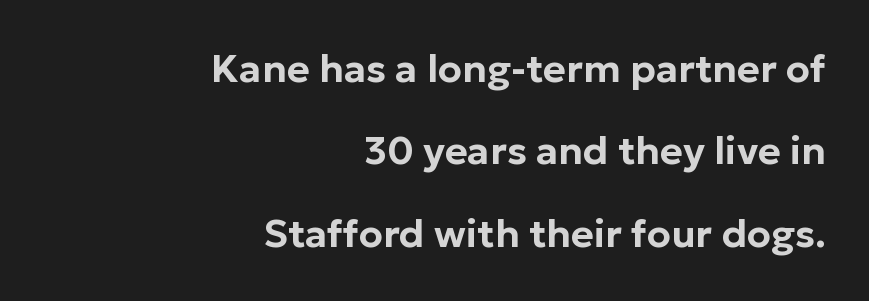
Q: Is the text italic (slanted)? A: No, it is upright.
Q: Is the typeface a serif or a sans-serif typeface? A: Sans-serif.
Q: Is the text underlined? A: No.
Q: How is the paragraph aligned? A: Right-aligned.
Q: Is the spacing between letters normal or unusually wide? A: Normal.
Q: Is the spacing between lines tight, normal or loose? A: Loose.
Q: Width (condensed, normal, or wide)? A: Normal.
Q: Stroke contrast? A: Low.
Q: x-height? A: Medium.
Q: Monospaced? A: No.
